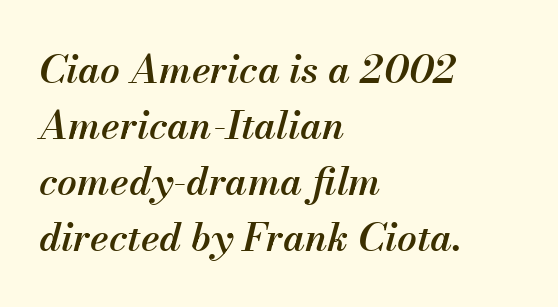
The typesetting leans somewhat heavy: a semibold. A typesetter would call this proportional, since set widths differ per character. Clear beneath every line of the passage. In terms of posture, this sample is oblique.
